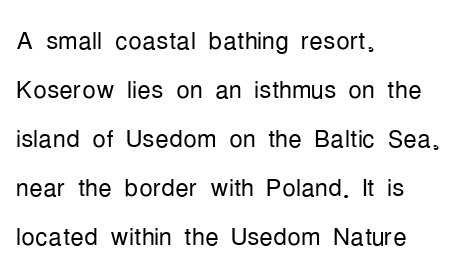
{"serif": "no", "italic": "no", "bold": "no", "weight": "light", "width": "condensed", "stroke_contrast": "low", "x_height": "medium", "monospaced": "no", "underline": "no", "align": "left", "line_spacing": "normal", "line_spacing_ratio": 1.44, "letter_spacing": "normal", "letter_spacing_em": 0.0, "glyph_px": 34}
